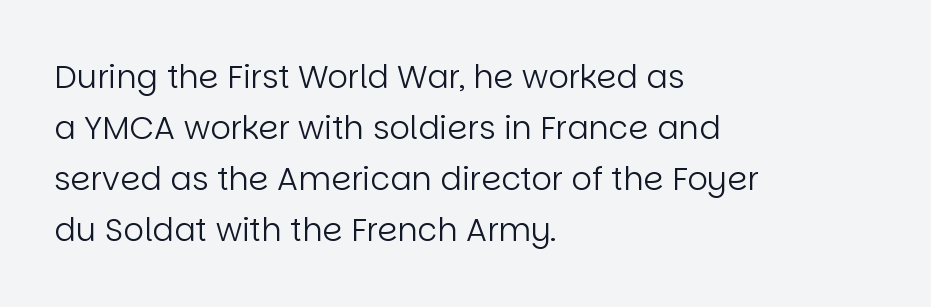
The image shows 32 px regular-weight sans-serif type, upright; set left-aligned, normal line spacing (1.59x), normal letter spacing, not underlined; low stroke contrast and a large x-height.
